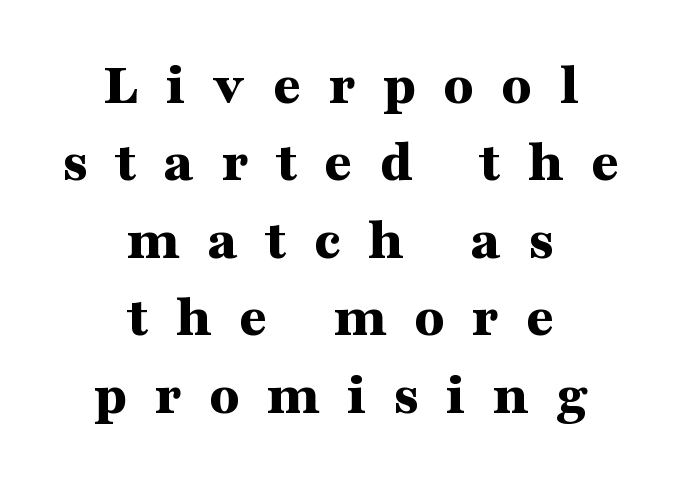
The lines are quadded center. Weight check: bold — yes, fully. The type family on display is of the serif kind. Note the varied advance widths — an 'i' is clearly narrower than an 'm'. Any mark beneath the type? The region is blank.
